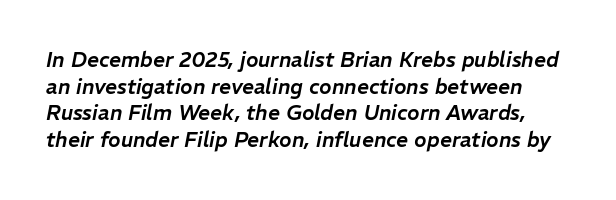
The image shows 21 px text type, italic (leaning right); set normal line spacing (1.27x), normal letter spacing, not underlined.
